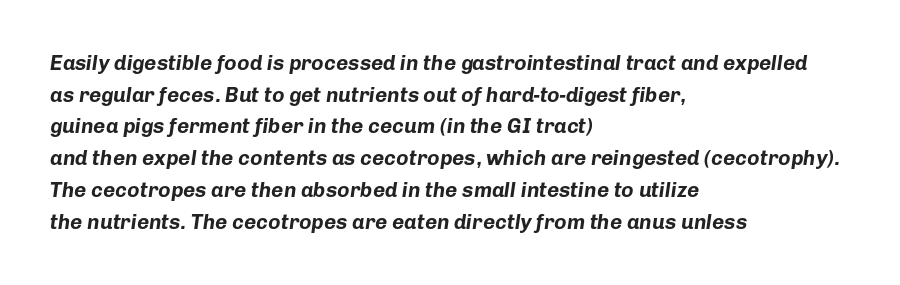
Has an underline been added? It has not. The compositor pushed each line to the left boundary. Designer's note — italics engaged. The block of text has a typical density, with ordinary space between rows. The glyphs have the mass of a bold cut. A typesetter would call this zero additional tracking.
